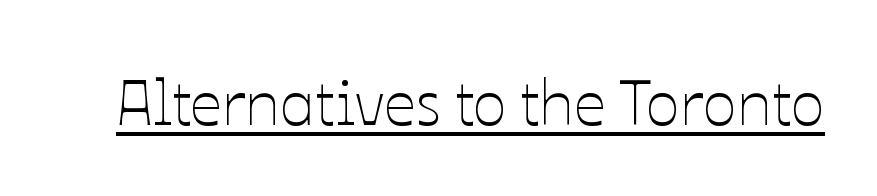
Q: Is the text bold? A: No.
Q: Is the text italic (slanted)? A: No, it is upright.
Q: Is the text underlined? A: Yes.
Q: Is the spacing between letters normal or unusually wide? A: Normal.
Q: Width (condensed, normal, or wide)? A: Normal.
Q: Stroke contrast? A: Low.
Q: x-height? A: Medium.
Q: Monospaced? A: No.
